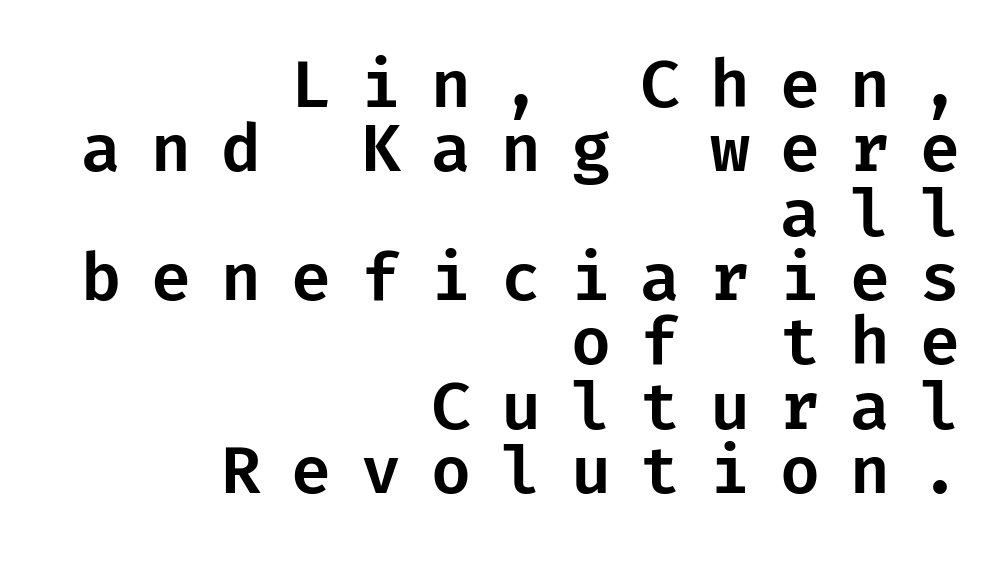
The letters stand straight up with perfectly vertical stems. You could barely slide anything between these rows. These lines have a slow, spaced-out rhythm from letter to letter. Does the copy run flush right? Yes — the right margin is perfectly even.
